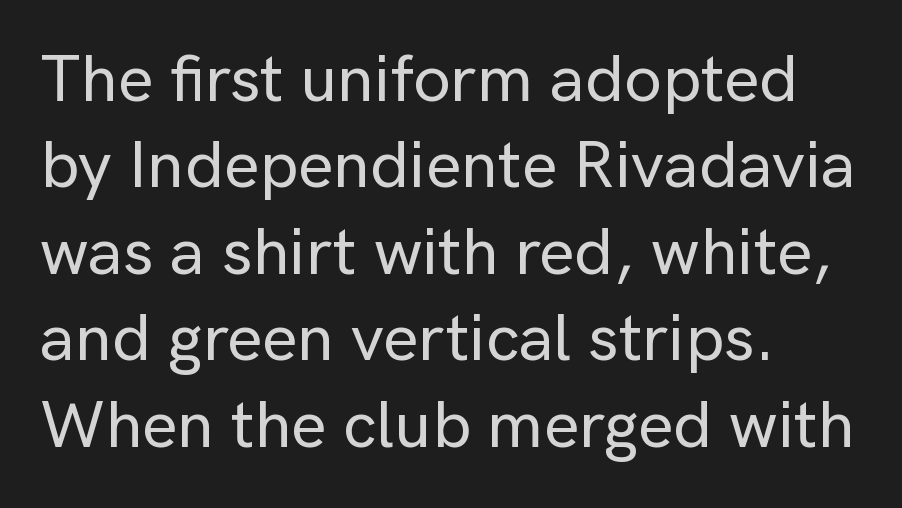
Q: Is the text italic (slanted)? A: No, it is upright.
Q: Is the typeface a serif or a sans-serif typeface? A: Sans-serif.
Q: Is the text underlined? A: No.
Q: How is the paragraph aligned? A: Left-aligned.
Q: Is the spacing between letters normal or unusually wide? A: Normal.
Q: Is the spacing between lines tight, normal or loose? A: Normal.
Q: Width (condensed, normal, or wide)? A: Normal.
Q: Stroke contrast? A: Low.
Q: x-height? A: Medium.
Q: Monospaced? A: No.
